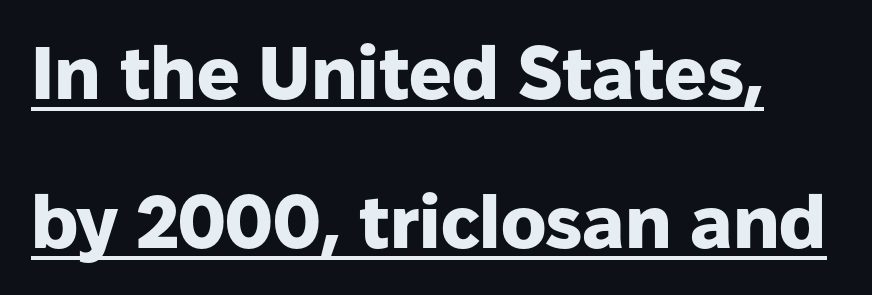
The image shows 75 px heavy sans-serif type, upright; set loose line spacing (1.99x), normal letter spacing, underlined; low stroke contrast and a medium x-height.
